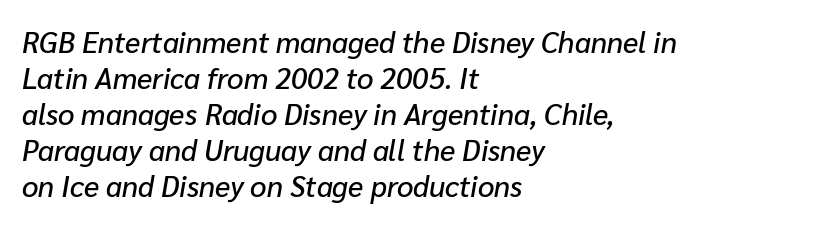
Q: Is the text italic (slanted)? A: Yes, it leans right by about 10 degrees.
Q: Is the text underlined? A: No.
Q: How is the paragraph aligned? A: Left-aligned.
Q: Is the spacing between letters normal or unusually wide? A: Normal.
Q: Width (condensed, normal, or wide)? A: Normal.
Q: Stroke contrast? A: Low.
Q: x-height? A: Medium.
Q: Monospaced? A: No.
